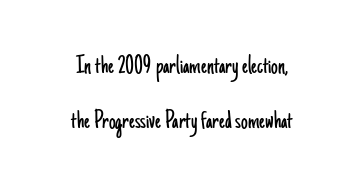
Q: Is the text bold? A: No.
Q: Is the text italic (slanted)? A: No, it is upright.
Q: Is the text underlined? A: No.
Q: Is the spacing between letters normal or unusually wide? A: Normal.
Q: Is the spacing between lines tight, normal or loose? A: Loose.
